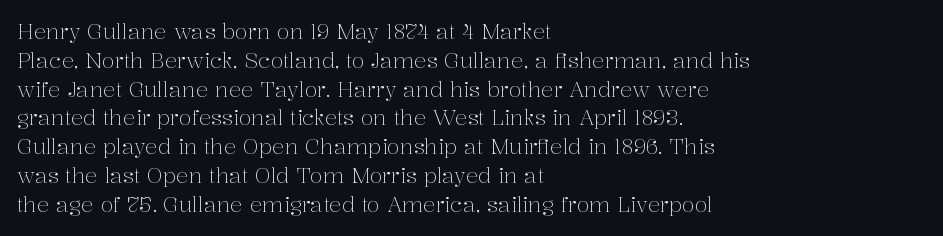
{"italic": "no", "bold": "no", "underline": "no", "align": "left", "line_spacing": "normal", "line_spacing_ratio": 1.37, "letter_spacing": "normal", "letter_spacing_em": 0.0, "glyph_px": 21}
